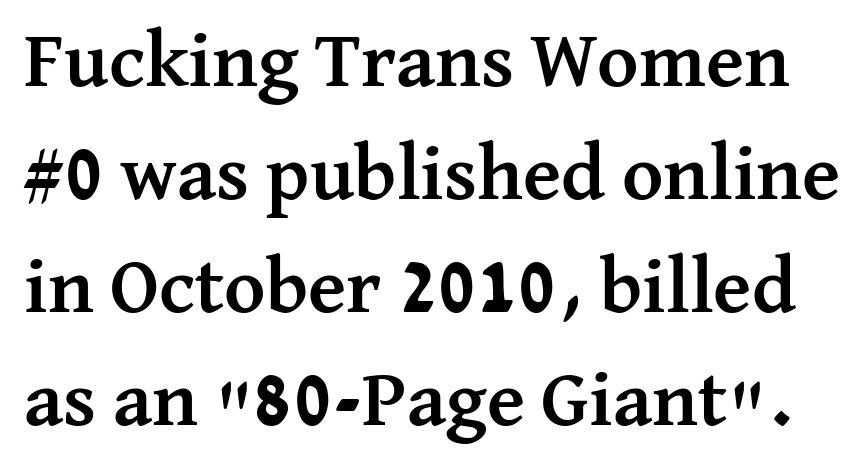
{"serif": "yes", "italic": "no", "bold": "yes", "weight": "semibold", "width": "normal", "stroke_contrast": "medium", "x_height": "medium", "monospaced": "no", "underline": "no", "line_spacing": "normal", "line_spacing_ratio": 1.43, "letter_spacing": "normal", "letter_spacing_em": 0.0, "glyph_px": 79}
